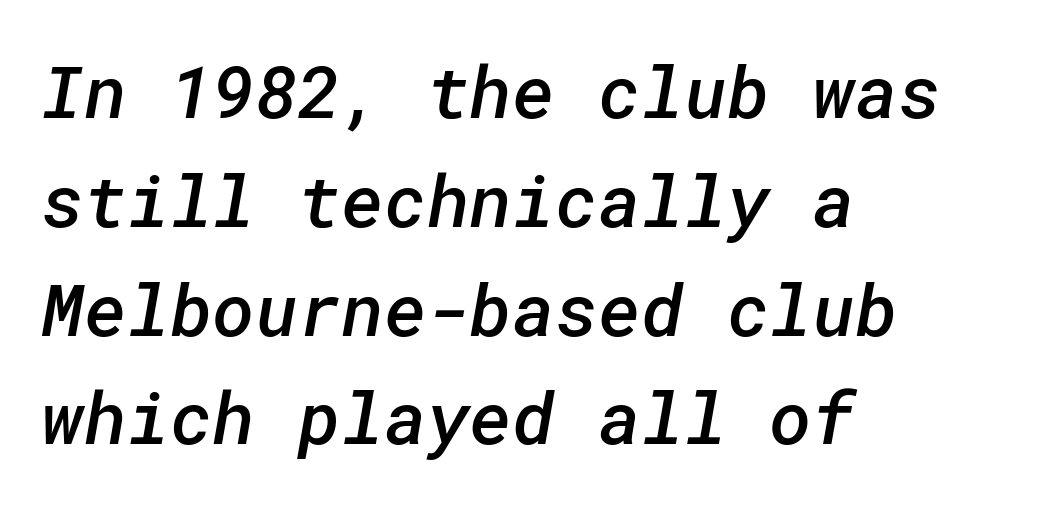
What stands out about the letter spacing? Nothing — it is the standard amount. Typographic density is moderately raised because the face is semibold. Summary of vertical rhythm: regular, with standard interline spacing. The rendering anchors every line to the left-hand side. To sum up the face: it is a sans, with no serifs.
